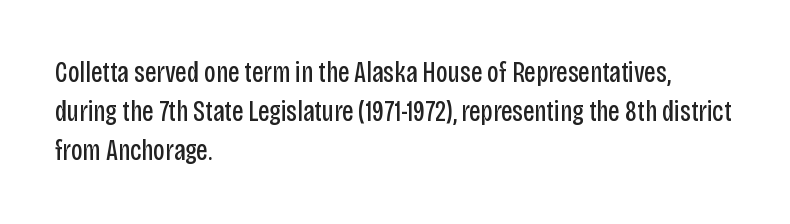
These lines were composed using upright roman letters. Compared with typical paragraphs, the rows here are spaced about the same. Here the designer chose a conventional face with non-uniform glyph widths. On a weight scale, this lands at 450 or below.
